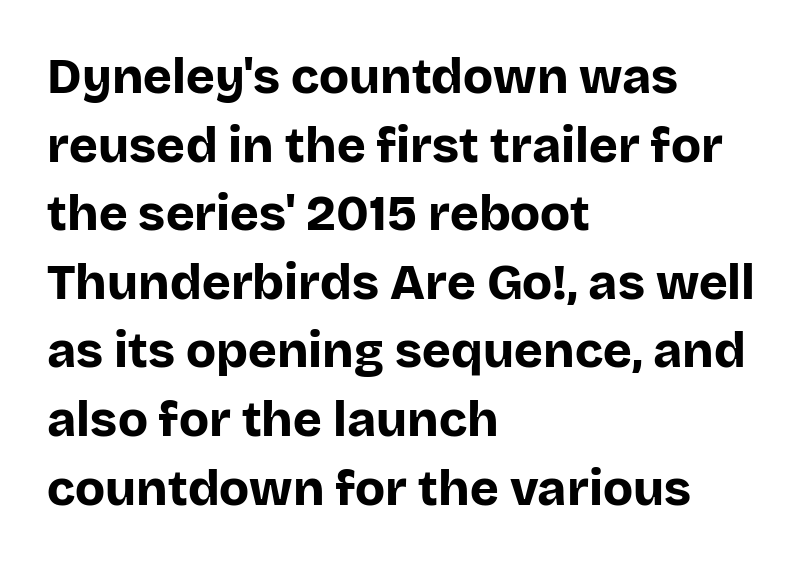
The passage shown is typed in a proportional face where columns would drift. The text block is weighted toward the left margin, trailing off unevenly rightward. Tracking value appears to be zero — textbook default spacing. The rows are spaced the way most documents space them. This is sans-serif lettering, the kind often seen on screens and signage. Tall strokes in this sample are plumb rather than angled.
